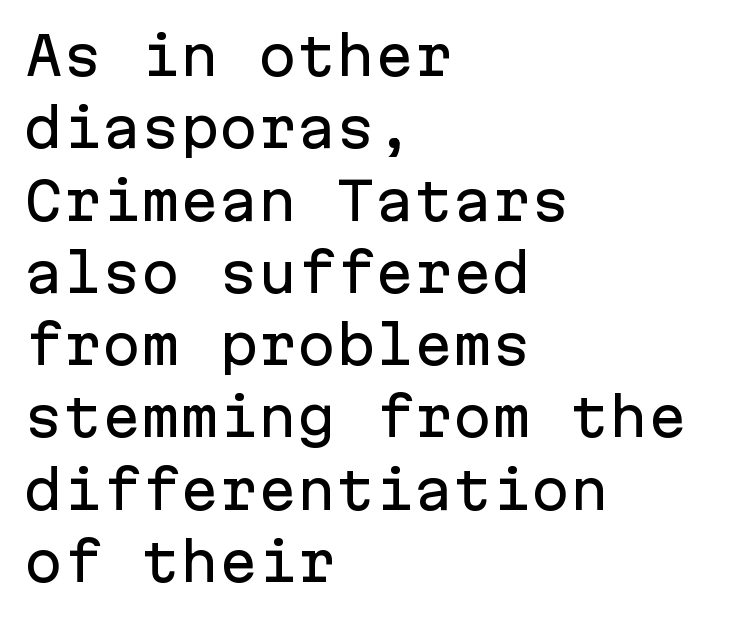
The lines are quadded left. Glance below the letters and you will spot only blank space. Does the type have serifs? No, each stem ends abruptly. The gaps between neighbouring characters are ordinary and unremarkable.
